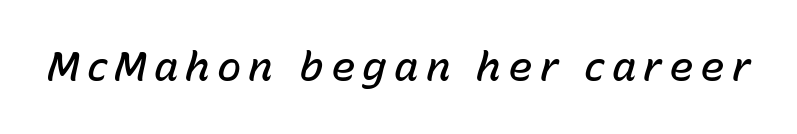
{"italic": "yes", "lean": "right", "slant_degrees": 15, "bold": "semi", "weight": "semibold", "width": "normal", "stroke_contrast": "low", "x_height": "medium", "monospaced": "no", "underline": "no", "glyph_px": 41}
